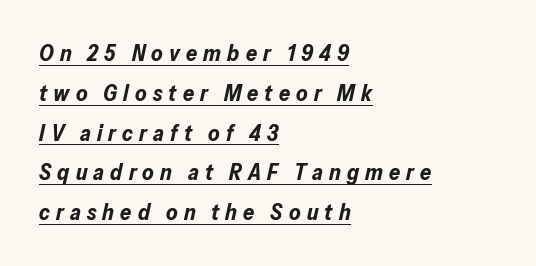
The characters look thick and weighty, a clear bold. Honestly, the letter spacing is so wide it's the main thing you notice. Each line starts at the same left margin while the right side varies. The glyphs are accompanied by a horizontal stroke just below them.
